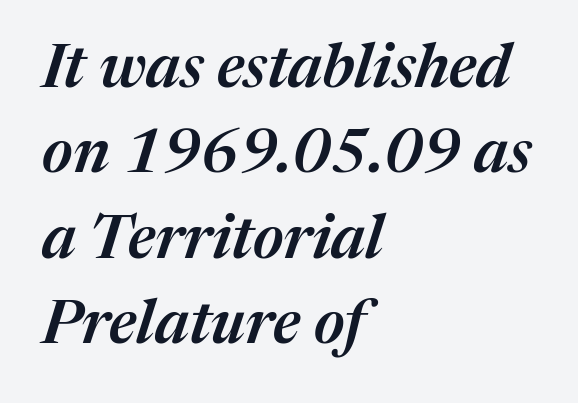
Q: Is the text bold? A: Semi-bold.
Q: Is the text italic (slanted)? A: Yes, it leans right by about 17 degrees.
Q: Is the text underlined? A: No.
Q: How is the paragraph aligned? A: Left-aligned.
Q: Is the spacing between letters normal or unusually wide? A: Normal.
Q: Is the spacing between lines tight, normal or loose? A: Normal.
Q: Width (condensed, normal, or wide)? A: Normal.
Q: Stroke contrast? A: Medium.
Q: x-height? A: Medium.
Q: Monospaced? A: No.
